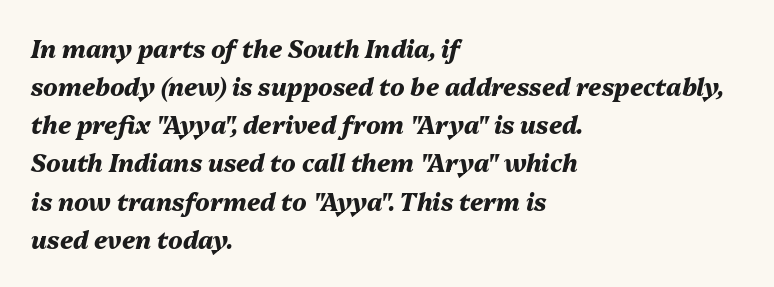
Q: Is the text bold? A: Yes.
Q: Is the text italic (slanted)? A: Yes, it leans right by about 13 degrees.
Q: Is the text underlined? A: No.
Q: How is the paragraph aligned? A: Left-aligned.
Q: Is the spacing between letters normal or unusually wide? A: Normal.
Q: Is the spacing between lines tight, normal or loose? A: Normal.
